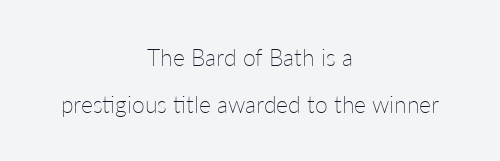
The image shows 23 px text type, upright; set centered, loose line spacing (2.03x), normal letter spacing, not underlined.
